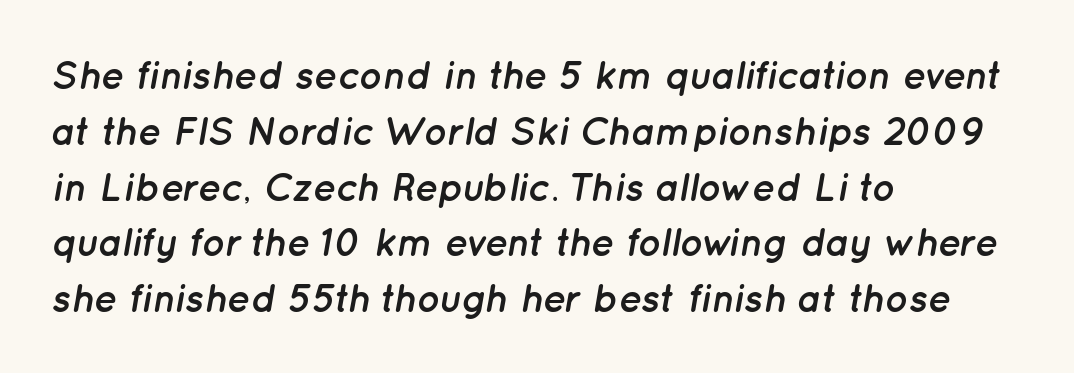
Q: Is the text bold? A: Yes.
Q: Is the text italic (slanted)? A: Yes, it leans right by about 12 degrees.
Q: Is the text underlined? A: No.
Q: How is the paragraph aligned? A: Left-aligned.
Q: Is the spacing between letters normal or unusually wide? A: Normal.
Q: Is the spacing between lines tight, normal or loose? A: Normal.
Q: Width (condensed, normal, or wide)? A: Normal.
Q: Stroke contrast? A: Low.
Q: x-height? A: Medium.
Q: Monospaced? A: No.
